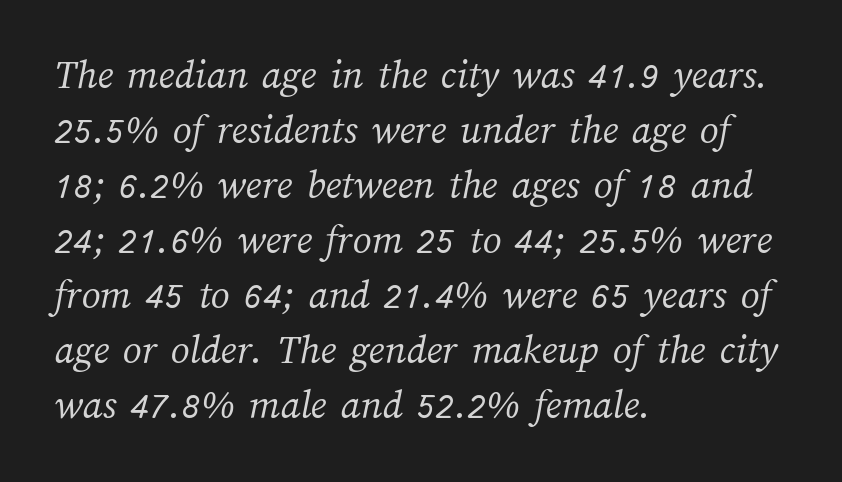
Type without underlining. This sample has the flowing, uneven cadence of proportional lettering. The lines in this sample share a left origin and differ only in where they stop. Vertical stems look standard width or narrower in stroke. Honestly, the row spacing looks completely unremarkable.
